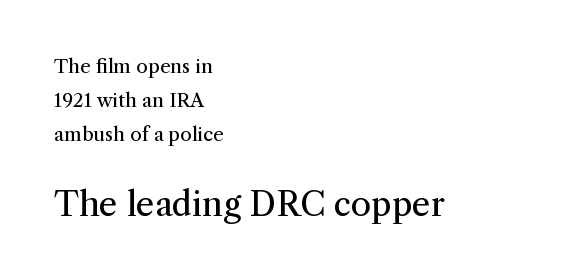
Q: Is the text bold? A: No.
Q: Is the text italic (slanted)? A: No, it is upright.
Q: Is the typeface a serif or a sans-serif typeface? A: Serif.
Q: Is the text underlined? A: No.
Q: How is the paragraph aligned? A: Left-aligned.
Q: Is the spacing between letters normal or unusually wide? A: Normal.
Q: Which block of text is set in a larger size, the first (top) or the second (bottom)? A: The second (bottom) one.
Q: Width (condensed, normal, or wide)? A: Normal.
Q: Stroke contrast? A: Medium.
Q: x-height? A: Medium.
Q: Monospaced? A: No.
